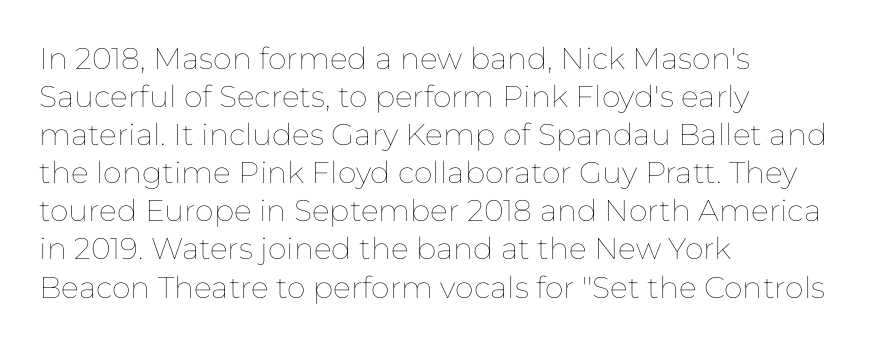
Q: Is the text bold? A: No.
Q: Is the text italic (slanted)? A: No, it is upright.
Q: Is the text underlined? A: No.
Q: How is the paragraph aligned? A: Left-aligned.
Q: Is the spacing between letters normal or unusually wide? A: Normal.
Q: Is the spacing between lines tight, normal or loose? A: Normal.
Q: Width (condensed, normal, or wide)? A: Normal.
Q: Stroke contrast? A: Low.
Q: x-height? A: Medium.
Q: Monospaced? A: No.
